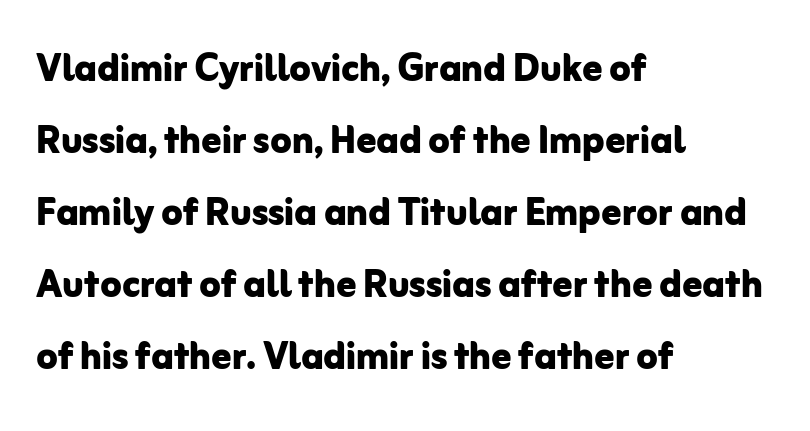
When letters stand straight like this, we call the style roman or upright. The rendering keeps characters at their native spacing. The space directly below the letters is spotless. A dark, heavy texture on the line: the type is bold. Note the varied advance widths — an 'i' is clearly narrower than an 'm'.
